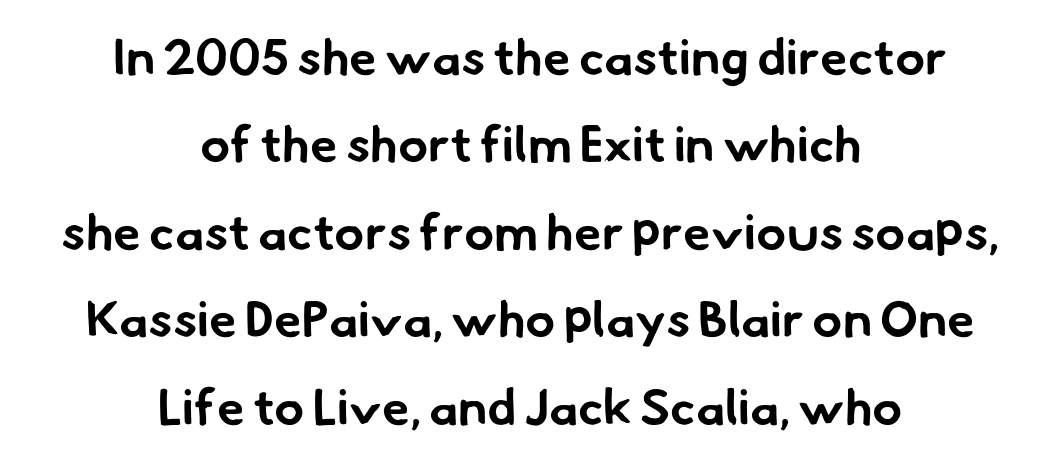
The letterforms sit shoulder to shoulder at normal distance. The typesetter chose a symmetrical, centered arrangement here. The face used here is proportionally spaced, like ordinary book or web type. Bold? Absolutely — the strokes are thick and heavy.
